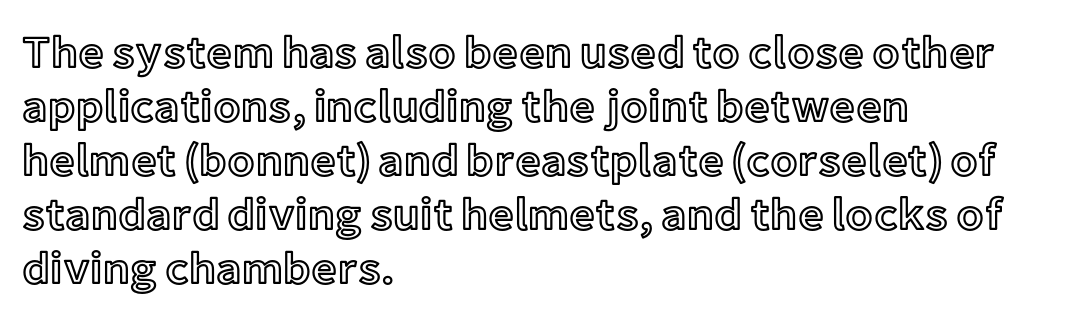
Q: Is the text italic (slanted)? A: No, it is upright.
Q: Is the text underlined? A: No.
Q: How is the paragraph aligned? A: Left-aligned.
Q: Is the spacing between letters normal or unusually wide? A: Normal.
Q: Width (condensed, normal, or wide)? A: Normal.
Q: x-height? A: Medium.
Q: Monospaced? A: No.
